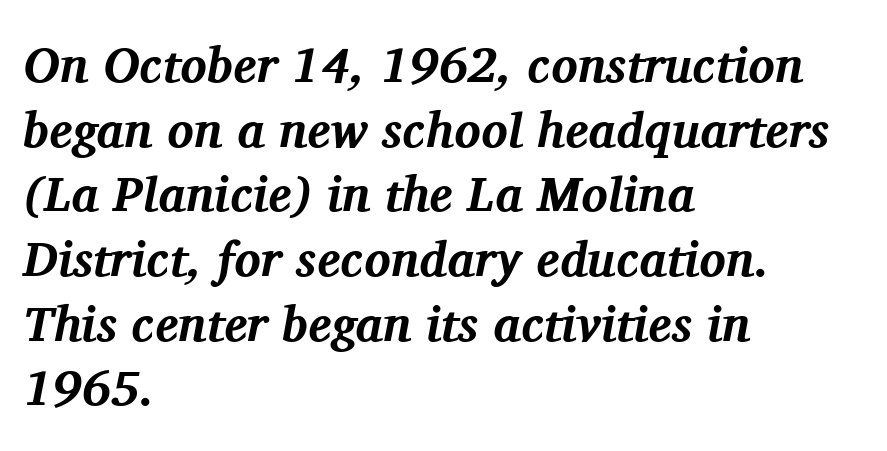
Q: Is the text bold? A: Yes.
Q: Is the text italic (slanted)? A: Yes, it leans right by about 11 degrees.
Q: Is the typeface a serif or a sans-serif typeface? A: Serif.
Q: Is the text underlined? A: No.
Q: How is the paragraph aligned? A: Left-aligned.
Q: Is the spacing between letters normal or unusually wide? A: Normal.
Q: Is the spacing between lines tight, normal or loose? A: Normal.
Q: Width (condensed, normal, or wide)? A: Normal.
Q: Stroke contrast? A: Medium.
Q: x-height? A: Medium.
Q: Monospaced? A: No.
